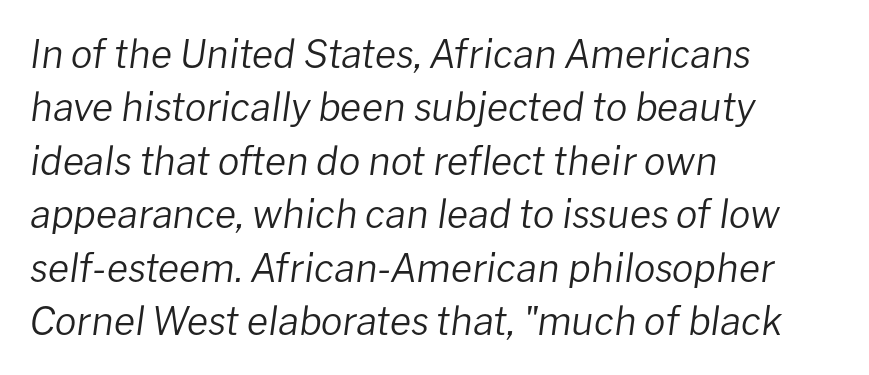
Words float on clear page, feet unadorned. The rendering uses natural spacing where letterforms have individual widths. Words appear dense and cohesive because spacing is normal. The lettering tilts uniformly, giving the passage an italic look. The paragraph shown leans on its left margin. No extra ink here — the face is not bold.
